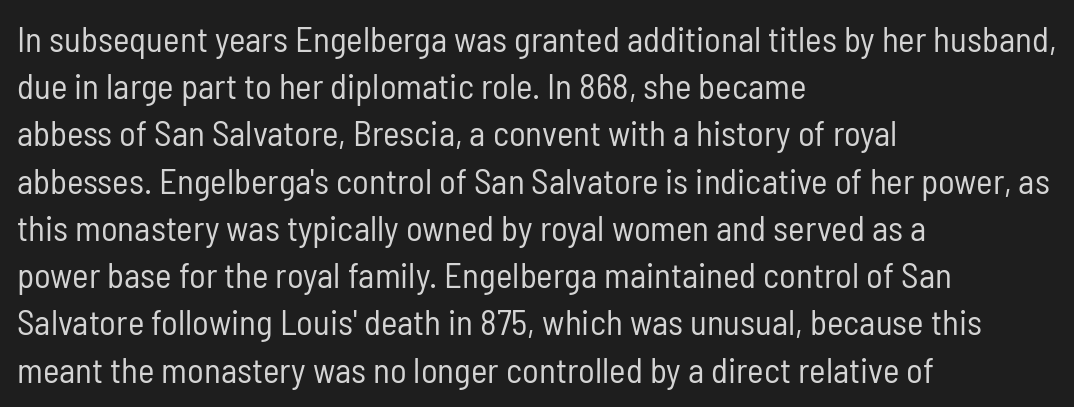
Stroke thickness stays within the range of a standard reading face or lighter. Bare-footed words on every line. A classic flush-left, rag-right setting is used for this passage. Is there any slant? The stems are plumb.
